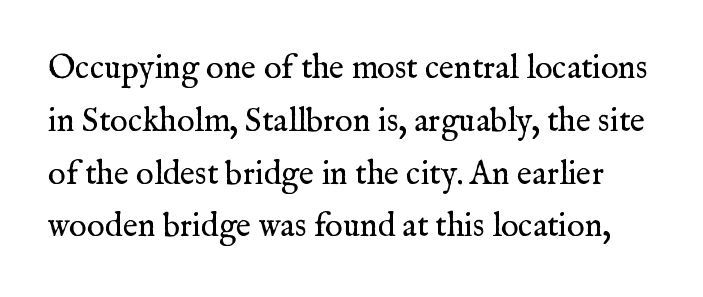
Q: Is the text bold? A: No.
Q: Is the text italic (slanted)? A: No, it is upright.
Q: Is the typeface a serif or a sans-serif typeface? A: Serif.
Q: Is the text underlined? A: No.
Q: Is the spacing between letters normal or unusually wide? A: Normal.
Q: Is the spacing between lines tight, normal or loose? A: Normal.
Q: Width (condensed, normal, or wide)? A: Normal.
Q: Stroke contrast? A: Medium.
Q: x-height? A: Medium.
Q: Monospaced? A: No.
